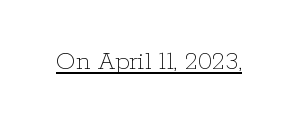
The image shows 28 px thin type, upright; set normal letter spacing, underlined; low stroke contrast and a medium x-height.
